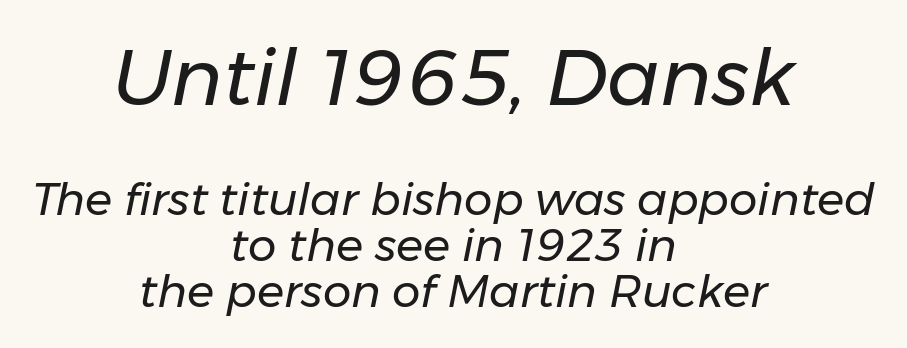
The image shows 78 px regular-weight type, italic (leaning right); set centered, tight line spacing (1.02x), normal letter spacing, not underlined; the first (top) block is 1.73x larger; low stroke contrast and a medium x-height.
